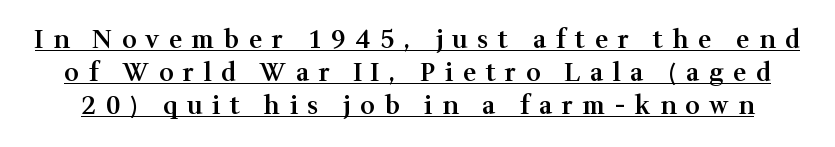
The image shows 25 px text type, upright; set normal line spacing (1.33x), unusually wide letter spacing (+0.39 em), underlined.
